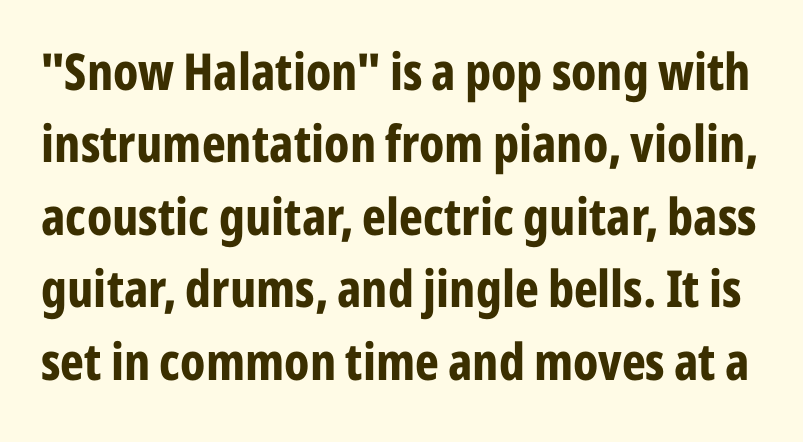
Rows of type keep a routine distance in the vertical direction. Do the characters align in a grid? No, the font is proportional. Each word holds together tightly as a unit, with standard inter-letter gaps. Only glyphs here, with clear space below each row. Do the letters lean? They stand straight.
